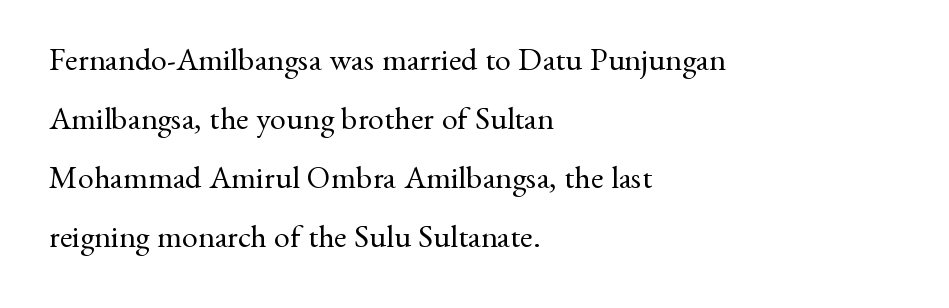
Q: Is the text bold? A: No.
Q: Is the text italic (slanted)? A: No, it is upright.
Q: Is the typeface a serif or a sans-serif typeface? A: Serif.
Q: Is the text underlined? A: No.
Q: How is the paragraph aligned? A: Left-aligned.
Q: Is the spacing between letters normal or unusually wide? A: Normal.
Q: Width (condensed, normal, or wide)? A: Normal.
Q: Stroke contrast? A: Medium.
Q: x-height? A: Small.
Q: Monospaced? A: No.
